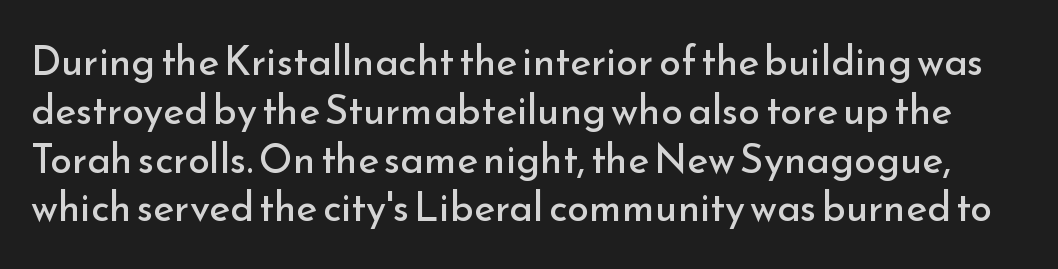
{"serif": "no", "italic": "no", "bold": "no", "weight": "regular", "width": "normal", "stroke_contrast": "low", "x_height": "small", "monospaced": "no", "underline": "no", "line_spacing_ratio": 1.22, "letter_spacing": "normal", "letter_spacing_em": 0.0, "glyph_px": 40}
